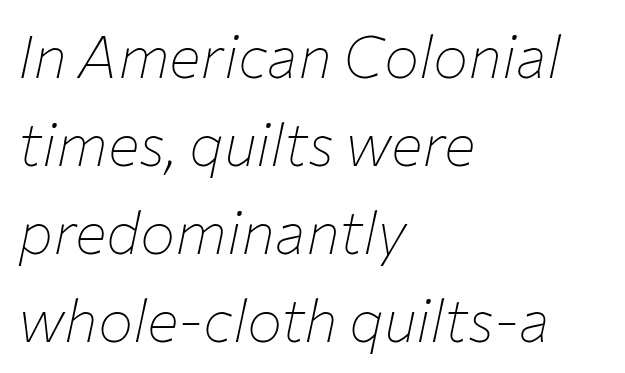
The image shows 59 px thin type, italic (leaning right); set left-aligned, normal line spacing (1.49x), normal letter spacing, not underlined; low stroke contrast and a medium x-height.
